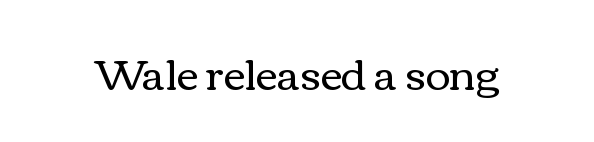
Q: Is the text bold? A: No.
Q: Is the text italic (slanted)? A: No, it is upright.
Q: Is the text underlined? A: No.
Q: Is the spacing between letters normal or unusually wide? A: Normal.
Q: Width (condensed, normal, or wide)? A: Wide.
Q: Stroke contrast? A: Medium.
Q: x-height? A: Medium.
Q: Monospaced? A: No.
